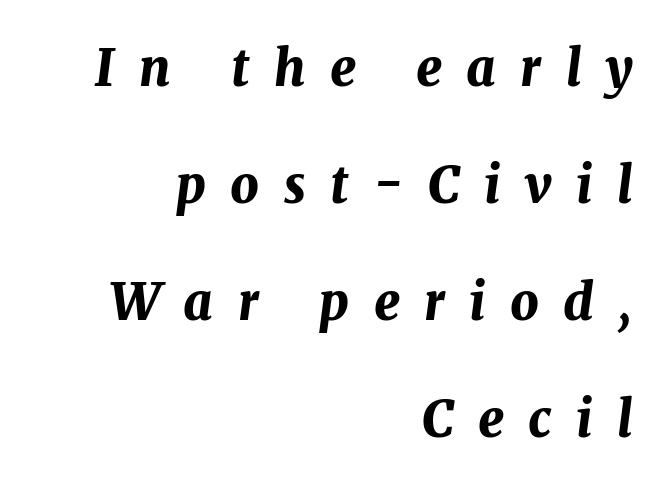
The image shows 50 px bold type, italic (leaning right); set right-aligned, loose line spacing (2.34x), unusually wide letter spacing (+0.49 em), not underlined; medium stroke contrast and a medium x-height.
